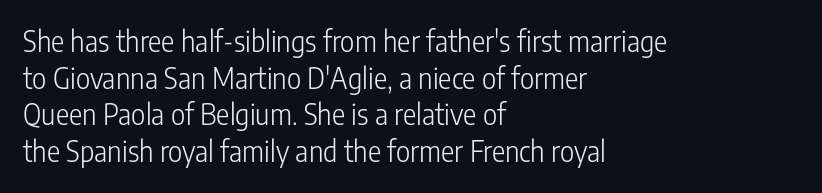
The letters advance in unequal steps, a hallmark of proportional type. Stems here are at most as thick as an everyday book face. The rendering anchors every line to the left-hand side. This is roman type, the default non-slanted kind.
